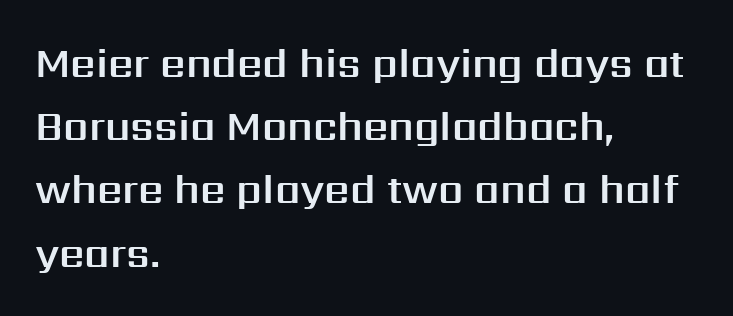
{"serif": "no", "italic": "no", "width": "normal", "stroke_contrast": "medium", "x_height": "medium", "monospaced": "no", "underline": "no", "align": "left", "line_spacing": "normal", "line_spacing_ratio": 1.58, "letter_spacing": "normal", "letter_spacing_em": 0.0, "glyph_px": 40}
